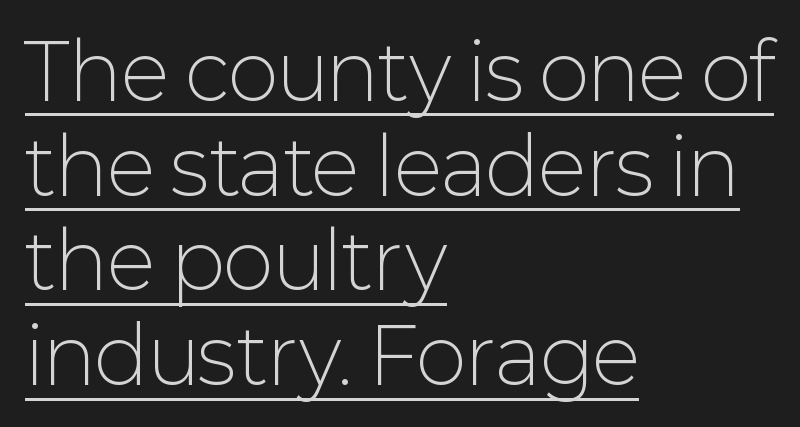
{"serif": "no", "italic": "no", "bold": "no", "weight": "light", "width": "normal", "stroke_contrast": "low", "x_height": "medium", "monospaced": "no", "underline": "yes", "align": "left", "line_spacing_ratio": 1.23, "letter_spacing": "normal", "letter_spacing_em": 0.0, "glyph_px": 77}
